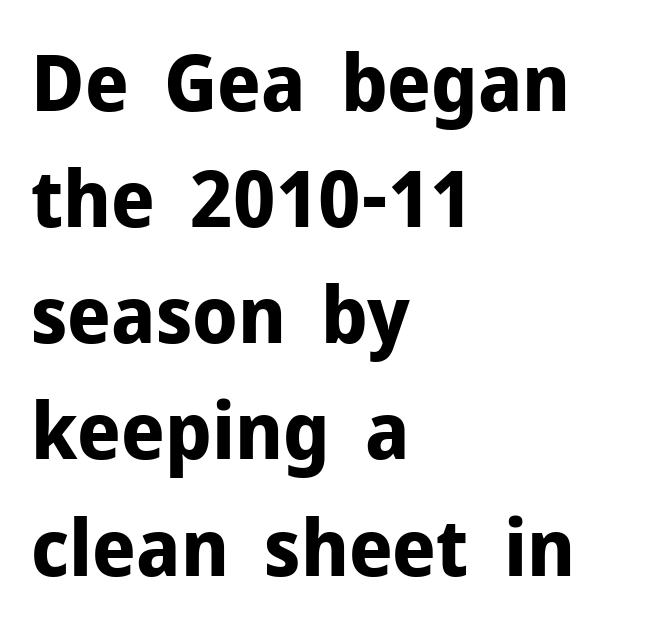
Here the designer chose a conventional face with non-uniform glyph widths. Caption: bold face, heavy strokes. Clear beneath every line of the passage. Unlike italic type, these characters show no tilt at all. The paragraph shown leans on its left margin. Check where the strokes stop: nothing finishes them off — pure sans.
